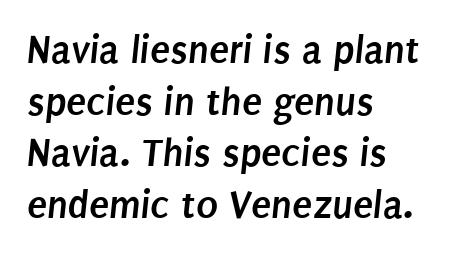
Q: Is the text bold? A: Yes.
Q: Is the typeface a serif or a sans-serif typeface? A: Sans-serif.
Q: Is the text underlined? A: No.
Q: How is the paragraph aligned? A: Left-aligned.
Q: Is the spacing between letters normal or unusually wide? A: Normal.
Q: Is the spacing between lines tight, normal or loose? A: Normal.
Q: Width (condensed, normal, or wide)? A: Condensed.
Q: Stroke contrast? A: Low.
Q: x-height? A: Large.
Q: Monospaced? A: No.
